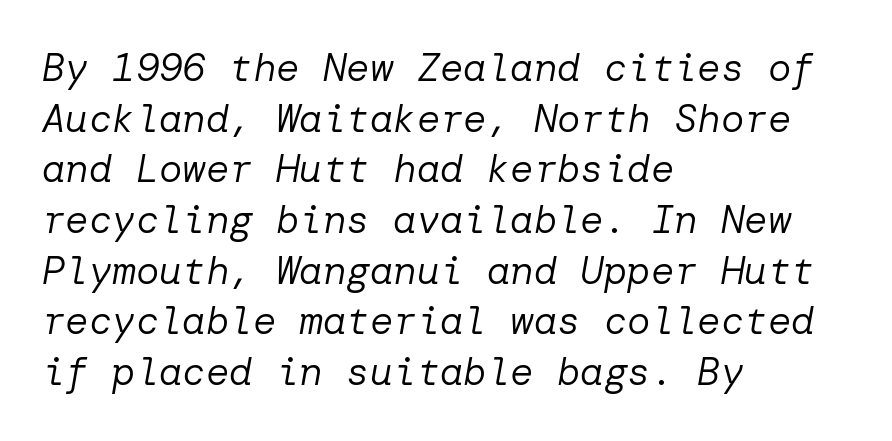
All the whitespace from short lines collects on the right. The text carries the slant typical of an italic or oblique font. Look at the tracking — it's just the regular setting, nothing added. The font is comparable to plain body text, perhaps lighter. Successive baselines arrive at the customary interval.
